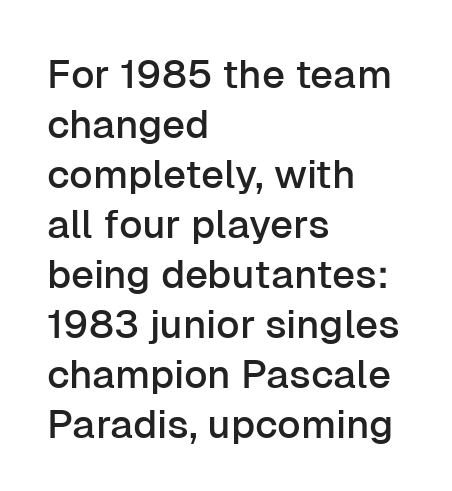
The image shows 40 px sans-serif type, upright; set left-aligned, normal line spacing (1.25x), normal letter spacing, not underlined; low stroke contrast and a medium x-height.
